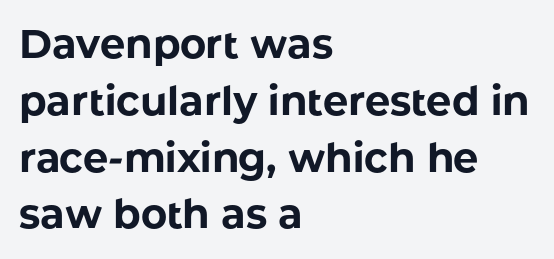
{"serif": "no", "italic": "no", "bold": "yes", "weight": "bold", "width": "normal", "stroke_contrast": "low", "x_height": "medium", "monospaced": "no", "underline": "no", "align": "left", "line_spacing": "normal", "line_spacing_ratio": 1.42, "letter_spacing": "normal", "letter_spacing_em": 0.0, "glyph_px": 40}
